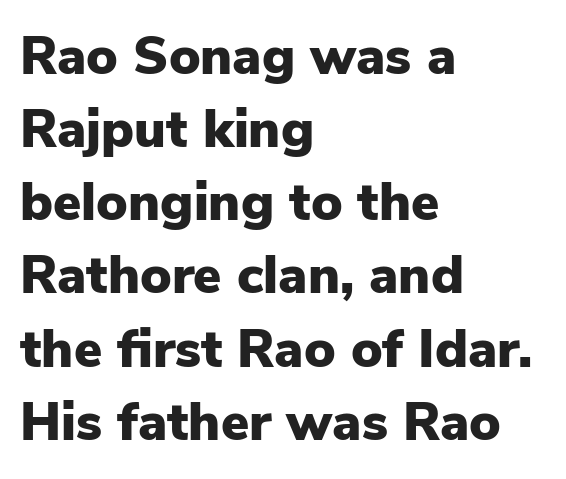
{"serif": "no", "italic": "no", "bold": "yes", "weight": "heavy", "width": "normal", "stroke_contrast": "low", "x_height": "medium", "monospaced": "no", "underline": "no", "align": "left", "line_spacing": "normal", "line_spacing_ratio": 1.38, "letter_spacing": "normal", "letter_spacing_em": 0.0, "glyph_px": 53}
